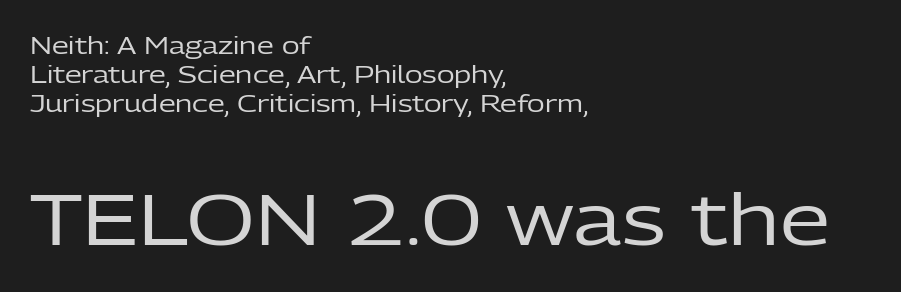
Q: Is the text bold? A: No.
Q: Is the text italic (slanted)? A: No, it is upright.
Q: Is the typeface a serif or a sans-serif typeface? A: Sans-serif.
Q: Is the text underlined? A: No.
Q: How is the paragraph aligned? A: Left-aligned.
Q: Is the spacing between letters normal or unusually wide? A: Normal.
Q: Which block of text is set in a larger size, the first (top) or the second (bottom)? A: The second (bottom) one.
Q: Width (condensed, normal, or wide)? A: Normal.
Q: Stroke contrast? A: Low.
Q: x-height? A: Medium.
Q: Monospaced? A: No.
